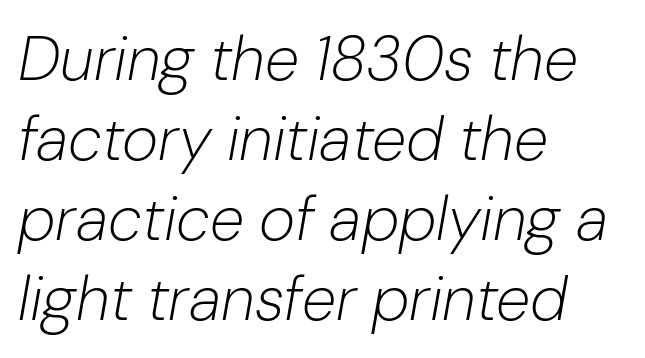
The image shows 62 px light type, italic (leaning right); set left-aligned, normal line spacing (1.29x), normal letter spacing, not underlined; low stroke contrast and a medium x-height.
